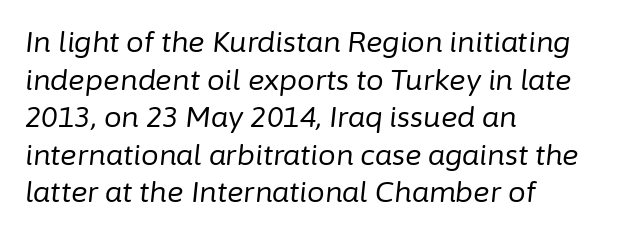
No word sits above an underline. The letters are slanted; this is an italic face. Each letter keeps its own natural width here, so spacing adapts to shape. The letters look calm and open, with moderate or lighter stems. You could call the tracking neutral — neither tight nor loose. Summary of vertical rhythm: regular, with standard interline spacing.
